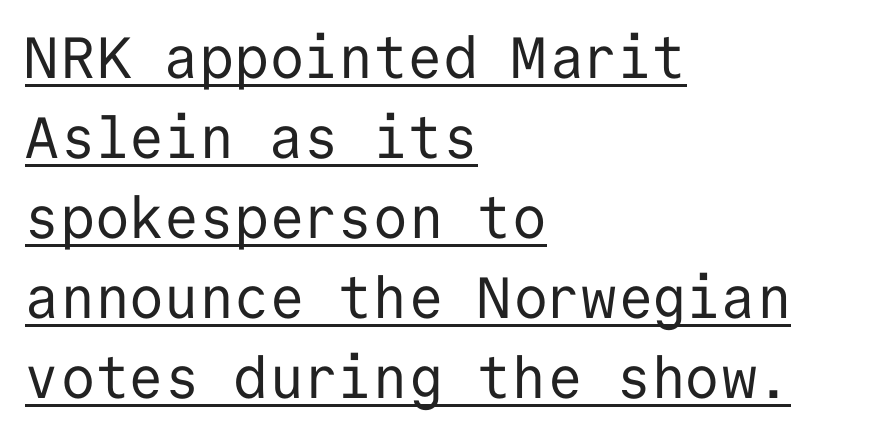
Q: Is the text bold? A: No.
Q: Is the text italic (slanted)? A: No, it is upright.
Q: Is the typeface a serif or a sans-serif typeface? A: Sans-serif.
Q: Is the text underlined? A: Yes.
Q: How is the paragraph aligned? A: Left-aligned.
Q: Is the spacing between letters normal or unusually wide? A: Normal.
Q: Is the spacing between lines tight, normal or loose? A: Normal.
Q: Width (condensed, normal, or wide)? A: Normal.
Q: Stroke contrast? A: Low.
Q: x-height? A: Medium.
Q: Monospaced? A: Yes.
